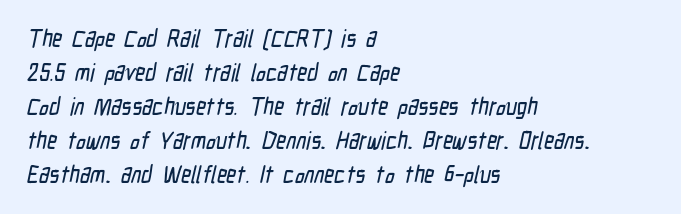
Successive baselines arrive at the customary interval. Caption: multi-line text, flush left, ragged right. Honestly, there is no underline to notice here at all. Letter spacing: default.
